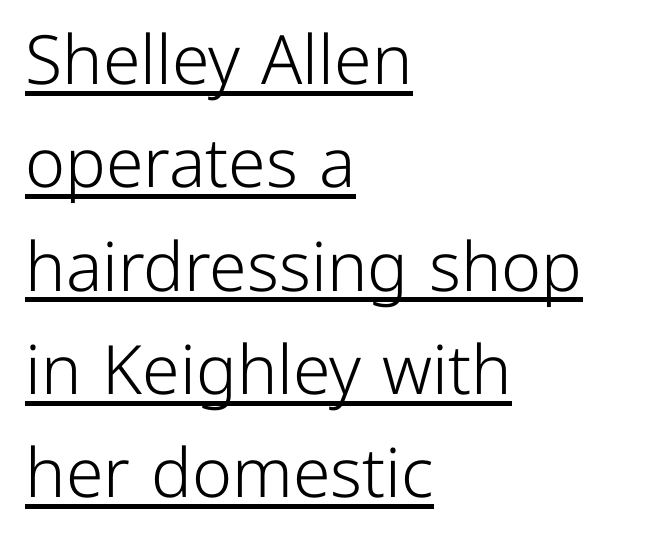
The image shows 68 px light sans-serif type, upright; set left-aligned, normal line spacing (1.52x), normal letter spacing, underlined; low stroke contrast and a medium x-height.
